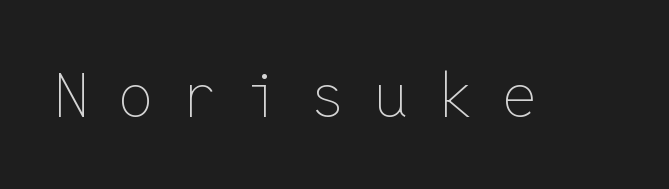
The image shows 62 px thin type, upright, monospaced; set unusually wide letter spacing (+0.47 em), not underlined; low stroke contrast and a medium x-height.
